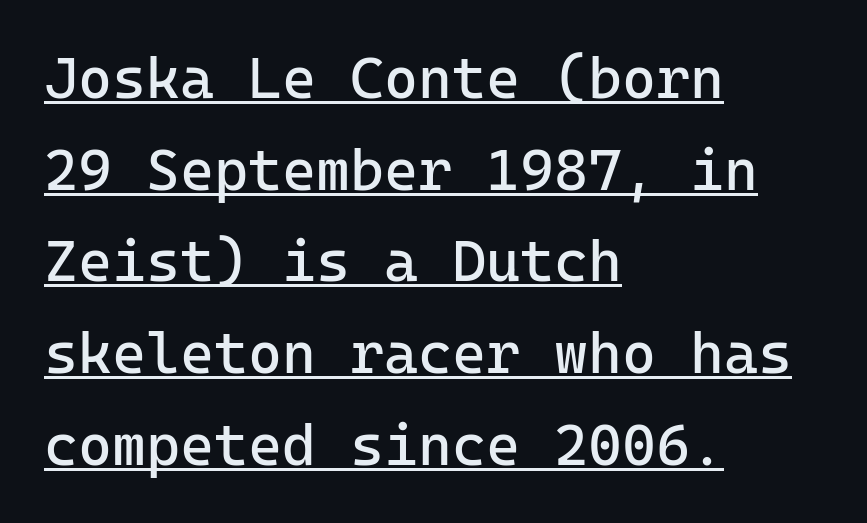
No feet cap the strokes, marking this as sans-serif type. Looks like someone drew a line under every word here. The letters march in equal steps, a hallmark of fixed-pitch type. These lines sit exactly where default settings would place them. Nothing unusual about the tracking: characters are spaced as the font intends.
